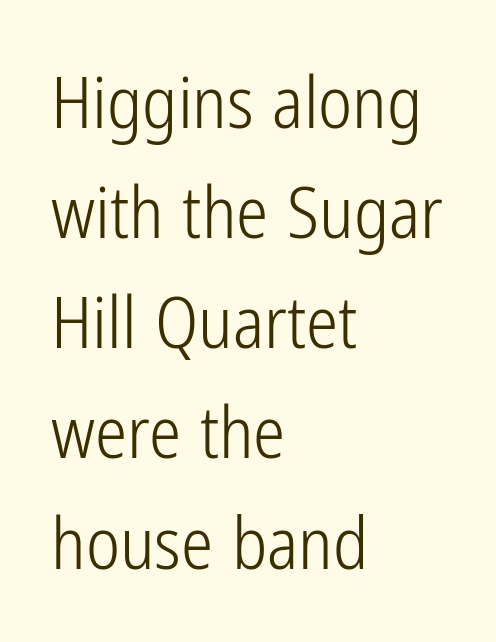
Q: Is the text bold? A: No.
Q: Is the text italic (slanted)? A: No, it is upright.
Q: Is the typeface a serif or a sans-serif typeface? A: Sans-serif.
Q: Is the text underlined? A: No.
Q: How is the paragraph aligned? A: Left-aligned.
Q: Is the spacing between letters normal or unusually wide? A: Normal.
Q: Is the spacing between lines tight, normal or loose? A: Normal.
Q: Width (condensed, normal, or wide)? A: Condensed.
Q: Stroke contrast? A: Low.
Q: x-height? A: Medium.
Q: Monospaced? A: No.
